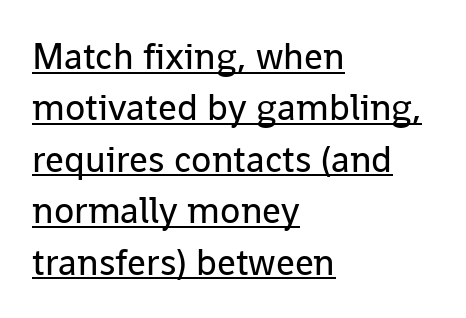
Font category for this specimen: sans-serif. Notice how descenders clear the ascenders below comfortably — that's standard leading. Do the letters lean? They stand straight. Here the glyphs are tracked normally, forming tight word shapes. Bold? No — there's no thickening of the strokes. Does a line run under the words? Yes, clearly.
